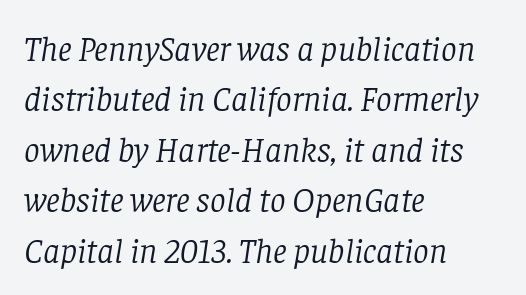
The image shows 35 px light serif type, italic (leaning right); set left-aligned, normal line spacing (1.44x), normal letter spacing, not underlined; low stroke contrast and a large x-height.
